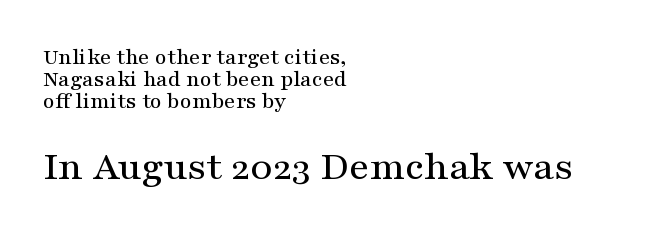
Q: Is the text italic (slanted)? A: No, it is upright.
Q: Is the typeface a serif or a sans-serif typeface? A: Serif.
Q: Is the text underlined? A: No.
Q: How is the paragraph aligned? A: Left-aligned.
Q: Is the spacing between letters normal or unusually wide? A: Normal.
Q: Is the spacing between lines tight, normal or loose? A: Tight.
Q: Which block of text is set in a larger size, the first (top) or the second (bottom)? A: The second (bottom) one.
Q: Width (condensed, normal, or wide)? A: Wide.
Q: Stroke contrast? A: Medium.
Q: x-height? A: Medium.
Q: Monospaced? A: No.
